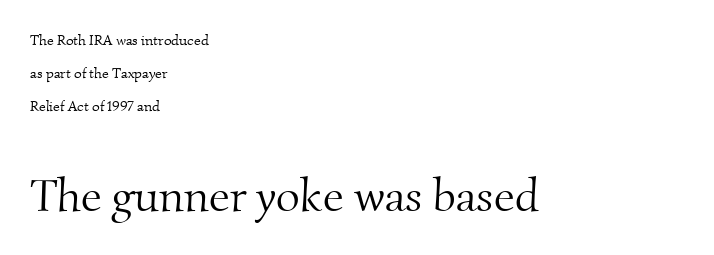
The glyphs in this specimen are seriffed. A typesetter would call this proportional, since set widths differ per character. In terms of leading, this rendering errs on the spacious side. A student would call this left alignment; a typographer would say flush left, rag right.
